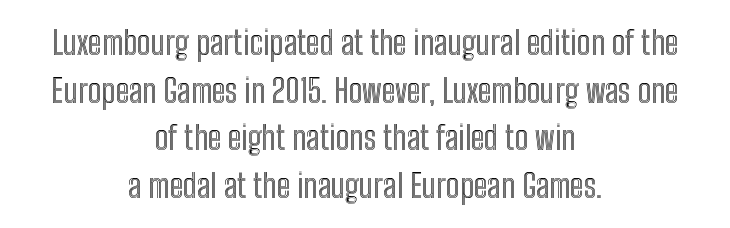
{"italic": "no", "width": "condensed", "x_height": "medium", "monospaced": "no", "underline": "no", "align": "center", "line_spacing": "normal", "line_spacing_ratio": 1.44, "letter_spacing": "normal", "letter_spacing_em": 0.0, "glyph_px": 33}
